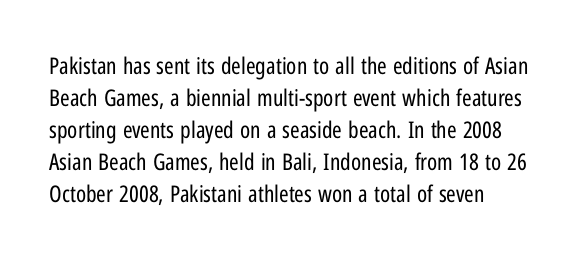
The image shows 23 px text type, upright; set left-aligned, normal line spacing (1.39x), normal letter spacing, not underlined.
